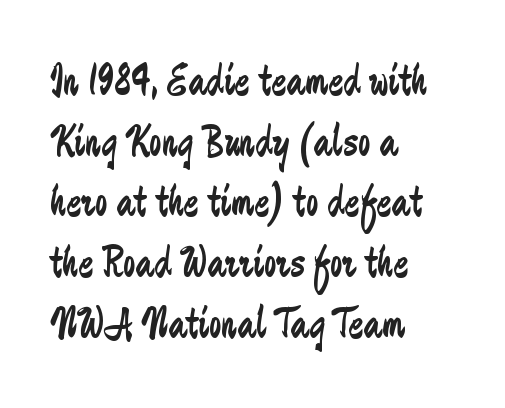
Q: Is the text bold? A: No.
Q: Is the text italic (slanted)? A: Yes.
Q: Is the typeface a serif or a sans-serif typeface? A: Sans-serif.
Q: Is the text underlined? A: No.
Q: How is the paragraph aligned? A: Left-aligned.
Q: Is the spacing between letters normal or unusually wide? A: Normal.
Q: Is the spacing between lines tight, normal or loose? A: Normal.
Q: Width (condensed, normal, or wide)? A: Condensed.
Q: Stroke contrast? A: Low.
Q: x-height? A: Small.
Q: Monospaced? A: No.
